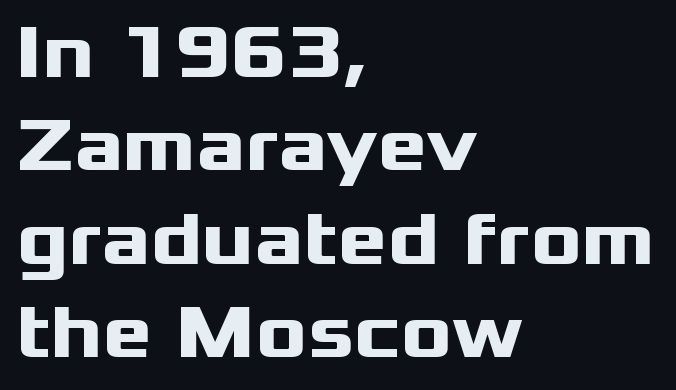
The image shows 76 px heavy, wide sans-serif type, upright; set left-aligned, line spacing 1.23x, normal letter spacing, not underlined; medium stroke contrast and a medium x-height.
